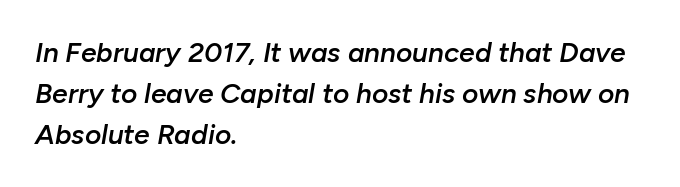
The image shows 28 px semibold type, italic (leaning right); set left-aligned, normal line spacing (1.47x), normal letter spacing, not underlined; low stroke contrast and a medium x-height.
